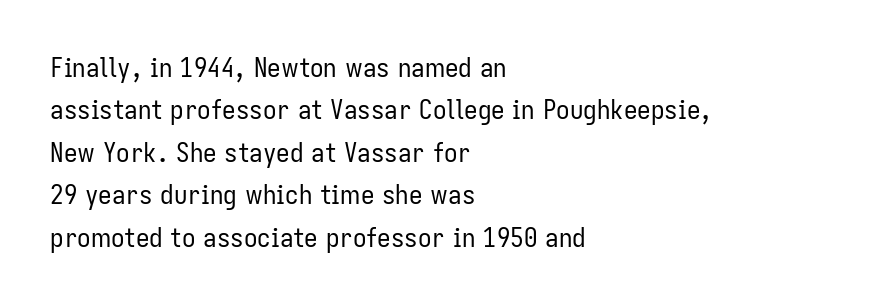
The image shows 27 px text type, upright; set left-aligned, normal line spacing (1.57x), normal letter spacing, not underlined.
